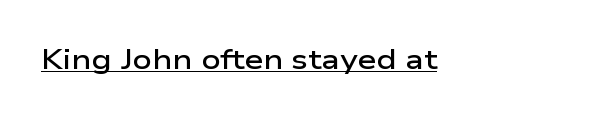
The image shows 27 px text type, upright; set normal letter spacing, underlined.
